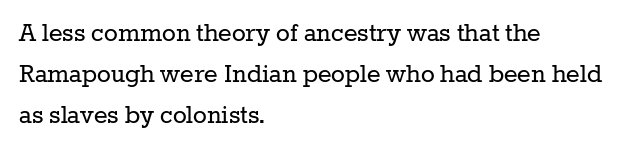
{"serif": "yes", "italic": "no", "bold": "no", "weight": "regular", "width": "normal", "stroke_contrast": "low", "x_height": "medium", "monospaced": "no", "underline": "no", "align": "left", "line_spacing": "normal", "line_spacing_ratio": 1.42, "letter_spacing": "normal", "letter_spacing_em": 0.0, "glyph_px": 29}
